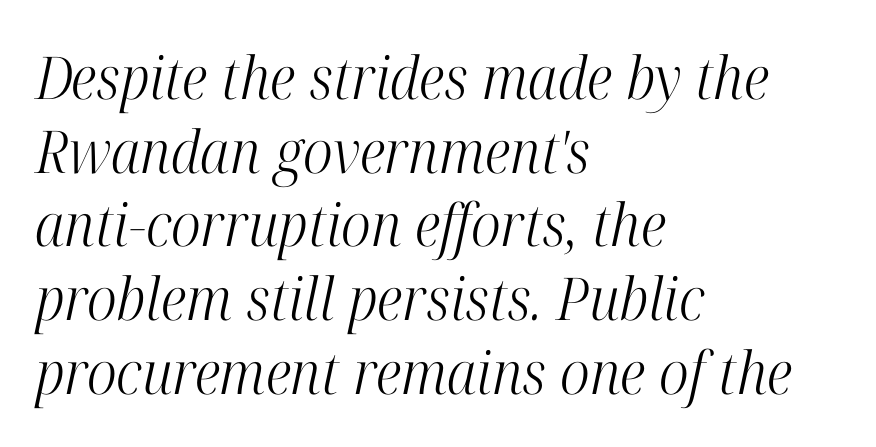
Q: Is the text bold? A: No.
Q: Is the text italic (slanted)? A: Yes, it leans right by about 12 degrees.
Q: Is the typeface a serif or a sans-serif typeface? A: Serif.
Q: Is the text underlined? A: No.
Q: How is the paragraph aligned? A: Left-aligned.
Q: Is the spacing between letters normal or unusually wide? A: Normal.
Q: Is the spacing between lines tight, normal or loose? A: Normal.
Q: Width (condensed, normal, or wide)? A: Condensed.
Q: Stroke contrast? A: High.
Q: x-height? A: Medium.
Q: Monospaced? A: No.
